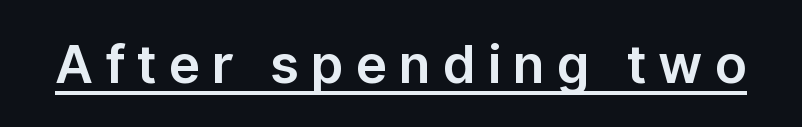
{"serif": "no", "italic": "no", "width": "normal", "stroke_contrast": "low", "x_height": "medium", "monospaced": "no", "underline": "yes", "letter_spacing": "wide", "letter_spacing_em": 0.22, "glyph_px": 53}
